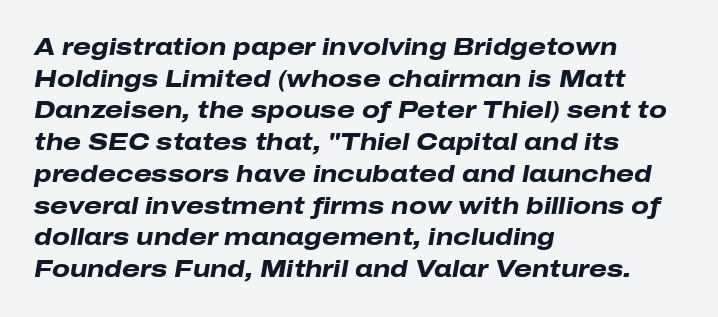
Characters follow at the spacing the type designer built in. It's the slanting kind of type. Descenders are the only things crossing below the line. The paragraph has a hard left edge and a soft right edge. The characters look thick and weighty, a clear bold.
